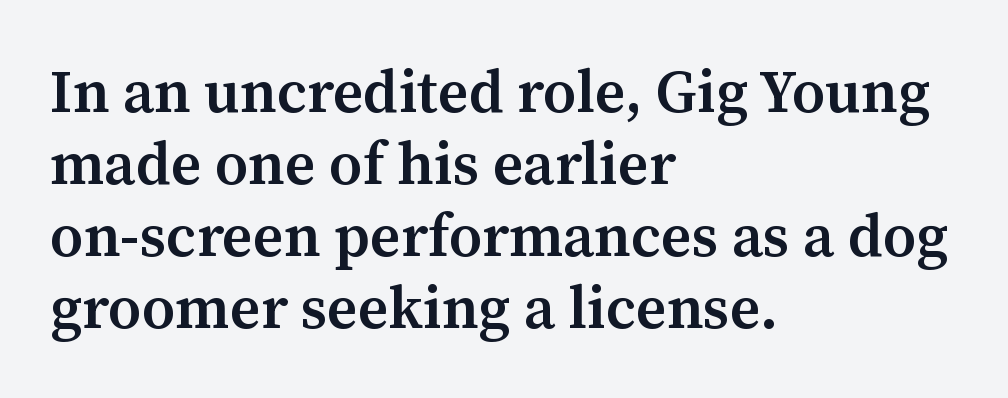
Q: Is the text bold? A: Semi-bold.
Q: Is the text italic (slanted)? A: No, it is upright.
Q: Is the typeface a serif or a sans-serif typeface? A: Serif.
Q: Is the text underlined? A: No.
Q: How is the paragraph aligned? A: Left-aligned.
Q: Is the spacing between letters normal or unusually wide? A: Normal.
Q: Width (condensed, normal, or wide)? A: Normal.
Q: Stroke contrast? A: Medium.
Q: x-height? A: Medium.
Q: Monospaced? A: No.
